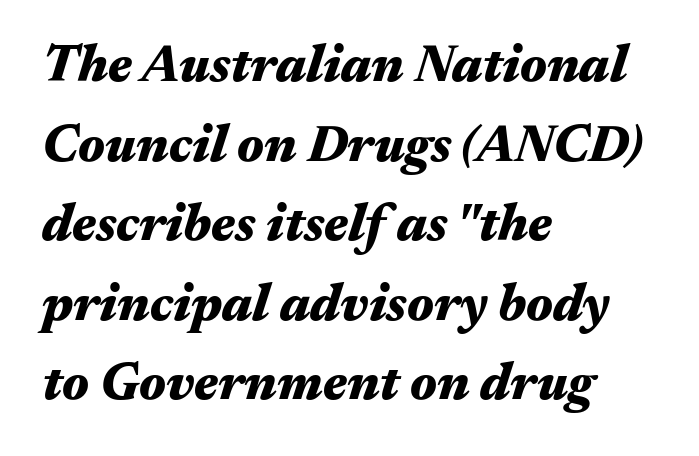
Q: Is the text bold? A: Yes.
Q: Is the text italic (slanted)? A: Yes, it leans right by about 17 degrees.
Q: Is the text underlined? A: No.
Q: How is the paragraph aligned? A: Left-aligned.
Q: Is the spacing between letters normal or unusually wide? A: Normal.
Q: Is the spacing between lines tight, normal or loose? A: Normal.
Q: Width (condensed, normal, or wide)? A: Wide.
Q: Stroke contrast? A: Medium.
Q: x-height? A: Medium.
Q: Monospaced? A: No.
